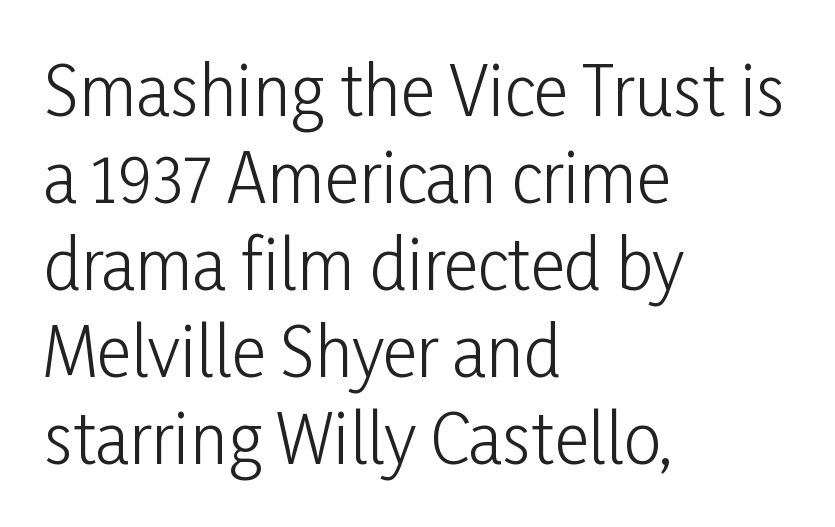
Q: Is the text bold? A: No.
Q: Is the text italic (slanted)? A: No, it is upright.
Q: Is the typeface a serif or a sans-serif typeface? A: Sans-serif.
Q: Is the text underlined? A: No.
Q: How is the paragraph aligned? A: Left-aligned.
Q: Is the spacing between letters normal or unusually wide? A: Normal.
Q: Is the spacing between lines tight, normal or loose? A: Normal.
Q: Width (condensed, normal, or wide)? A: Condensed.
Q: Stroke contrast? A: Low.
Q: x-height? A: Medium.
Q: Monospaced? A: No.
